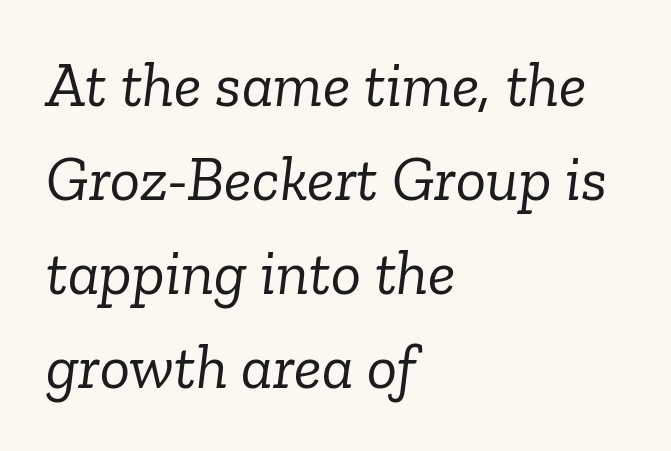
Q: Is the text bold? A: No.
Q: Is the text italic (slanted)? A: Yes, it leans right by about 6 degrees.
Q: Is the typeface a serif or a sans-serif typeface? A: Serif.
Q: Is the text underlined? A: No.
Q: How is the paragraph aligned? A: Left-aligned.
Q: Is the spacing between letters normal or unusually wide? A: Normal.
Q: Is the spacing between lines tight, normal or loose? A: Normal.
Q: Width (condensed, normal, or wide)? A: Normal.
Q: Stroke contrast? A: Low.
Q: x-height? A: Medium.
Q: Monospaced? A: No.
